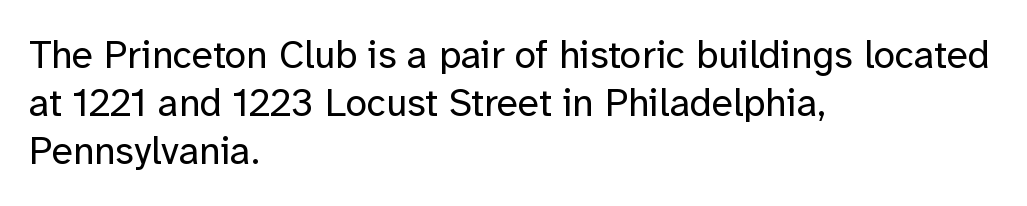
The image shows 39 px regular-weight sans-serif type, upright; set left-aligned, line spacing 1.23x, normal letter spacing, not underlined; low stroke contrast and a medium x-height.
